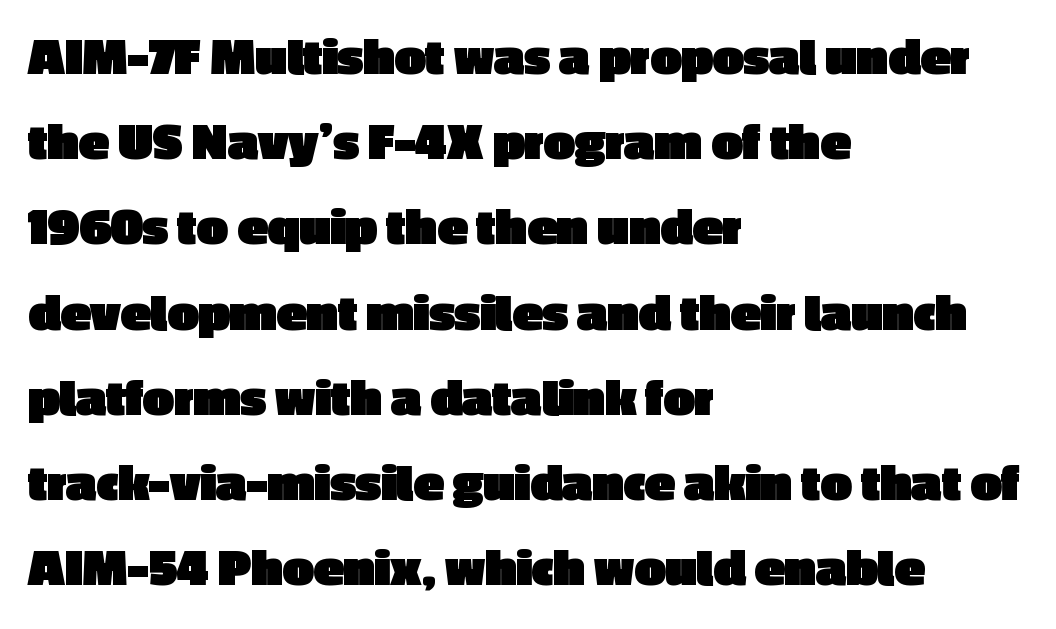
The image shows 55 px heavy sans-serif type, upright; set left-aligned, normal line spacing (1.55x), normal letter spacing, not underlined; a medium x-height.
